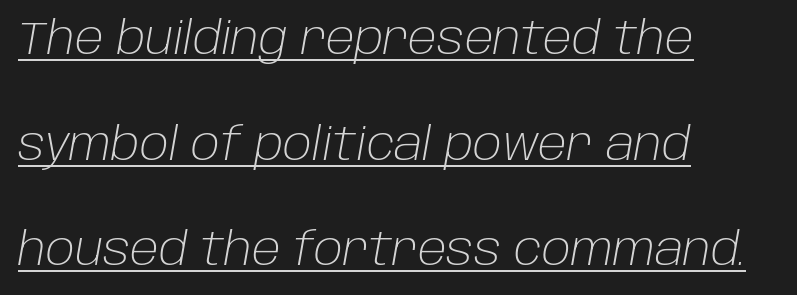
{"italic": "yes", "lean": "right", "slant_degrees": 10, "bold": "no", "weight": "light", "width": "normal", "stroke_contrast": "low", "x_height": "large", "monospaced": "no", "underline": "yes", "align": "left", "line_spacing": "loose", "line_spacing_ratio": 2.35, "letter_spacing": "normal", "letter_spacing_em": 0.0, "glyph_px": 45}
